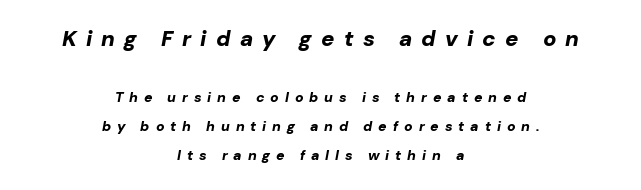
Reading down the column, the eye jumps a long way to each next line. If you squint, the top block still reads clearly — it's the larger of the two. The axis of the letterforms is tilted away from vertical. Between one letter and the next there's a generous, obvious gap.
